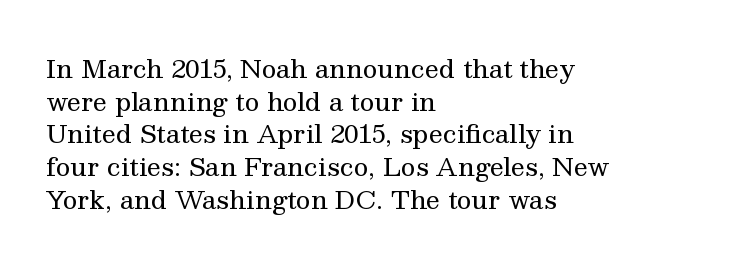
The image shows 25 px text type, upright; set left-aligned, normal line spacing (1.31x), normal letter spacing, not underlined.
